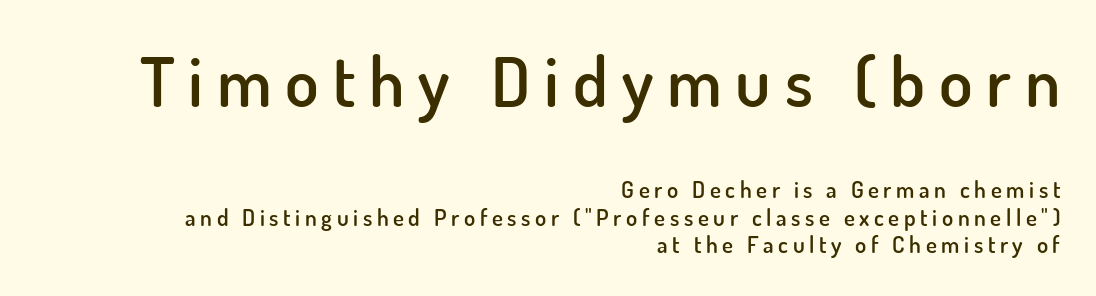
The image shows 69 px semibold sans-serif type, upright; set right-aligned, line spacing 1.2x, unusually wide letter spacing (+0.2 em), not underlined; the first (top) block is 3.0x larger; low stroke contrast and a small x-height.
